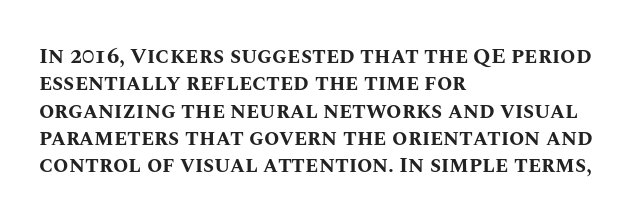
Q: Is the text bold? A: Yes.
Q: Is the text italic (slanted)? A: No, it is upright.
Q: Is the text underlined? A: No.
Q: How is the paragraph aligned? A: Left-aligned.
Q: Is the spacing between letters normal or unusually wide? A: Normal.
